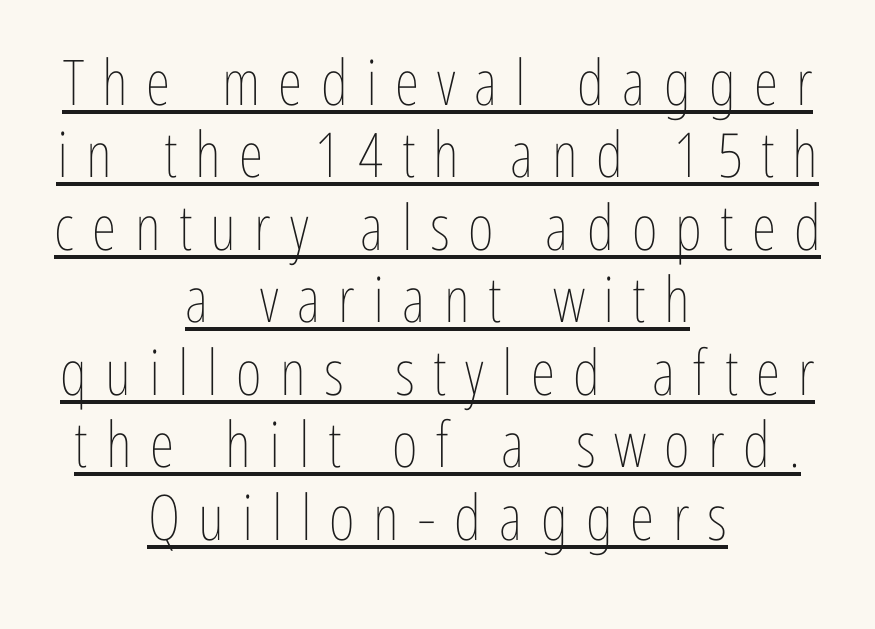
Q: Is the text bold? A: No.
Q: Is the text italic (slanted)? A: No, it is upright.
Q: Is the text underlined? A: Yes.
Q: How is the paragraph aligned? A: Centered.
Q: Is the spacing between letters normal or unusually wide? A: Unusually wide.
Q: Is the spacing between lines tight, normal or loose? A: Tight.
Q: Width (condensed, normal, or wide)? A: Condensed.
Q: Stroke contrast? A: Low.
Q: x-height? A: Medium.
Q: Monospaced? A: No.
